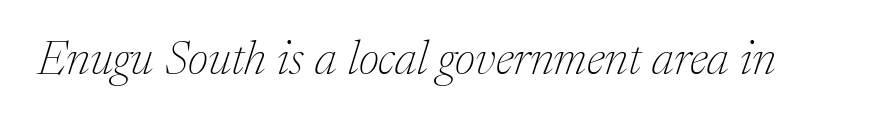
{"serif": "yes", "italic": "yes", "lean": "right", "slant_degrees": 17, "bold": "no", "weight": "thin", "width": "normal", "stroke_contrast": "medium", "x_height": "medium", "monospaced": "no", "underline": "no", "letter_spacing": "normal", "letter_spacing_em": 0.0, "glyph_px": 48}
